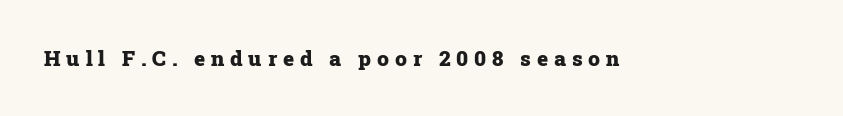
{"italic": "no", "bold": "yes", "underline": "no", "letter_spacing": "wide", "letter_spacing_em": 0.28, "glyph_px": 21}
